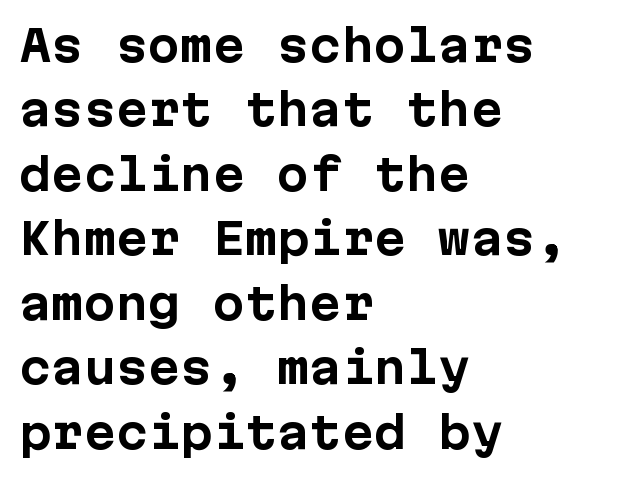
Q: Is the text bold? A: Yes.
Q: Is the text italic (slanted)? A: No, it is upright.
Q: Is the typeface a serif or a sans-serif typeface? A: Sans-serif.
Q: Is the text underlined? A: No.
Q: How is the paragraph aligned? A: Left-aligned.
Q: Is the spacing between letters normal or unusually wide? A: Normal.
Q: Is the spacing between lines tight, normal or loose? A: Normal.
Q: Width (condensed, normal, or wide)? A: Normal.
Q: Stroke contrast? A: Low.
Q: x-height? A: Medium.
Q: Monospaced? A: Yes.
